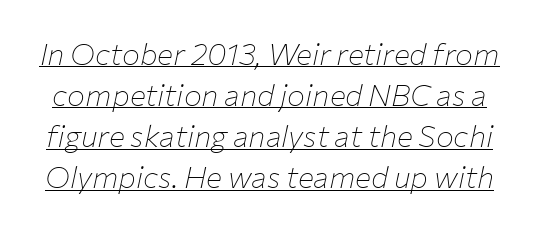
The letterforms sit shoulder to shoulder at normal distance. Does the leading feel generous? No, just average. Nothing heavy about these letters — not bold at all. Rendered with sloped, italic letterforms. The rendered words wear a rule along their underside. The rendering uses natural spacing where letterforms have individual widths.
